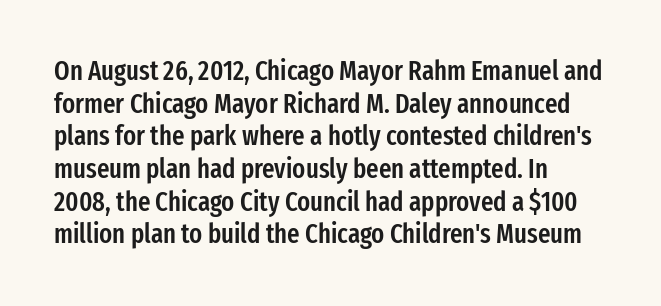
The image shows 27 px text type, upright; set left-aligned, line spacing 1.21x, normal letter spacing, not underlined.
